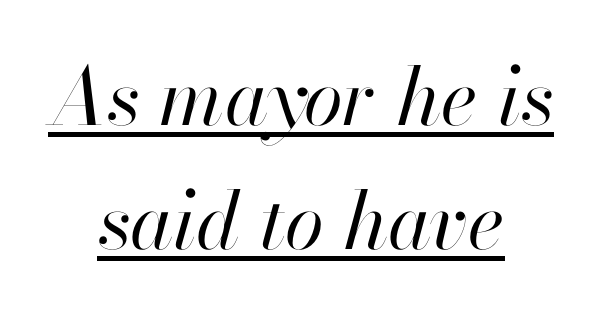
The image shows 80 px regular-weight type, italic (leaning right); set centered, normal line spacing (1.55x), normal letter spacing, underlined; high stroke contrast and a small x-height.
